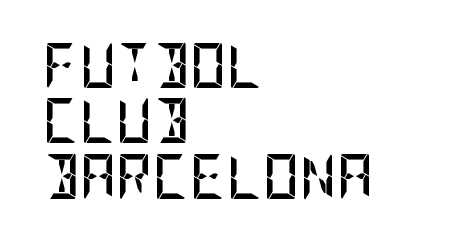
Q: Is the text bold? A: Yes.
Q: Is the text italic (slanted)? A: No, it is upright.
Q: Is the typeface a serif or a sans-serif typeface? A: Sans-serif.
Q: Is the text underlined? A: No.
Q: How is the paragraph aligned? A: Left-aligned.
Q: Is the spacing between letters normal or unusually wide? A: Normal.
Q: Width (condensed, normal, or wide)? A: Condensed.
Q: Stroke contrast? A: Low.
Q: x-height? A: Large.
